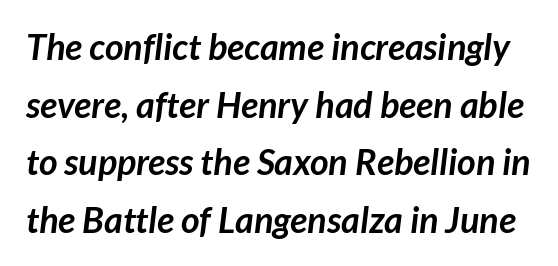
The image shows 36 px semibold sans-serif type; set normal line spacing (1.6x), normal letter spacing, not underlined; low stroke contrast and a medium x-height.
